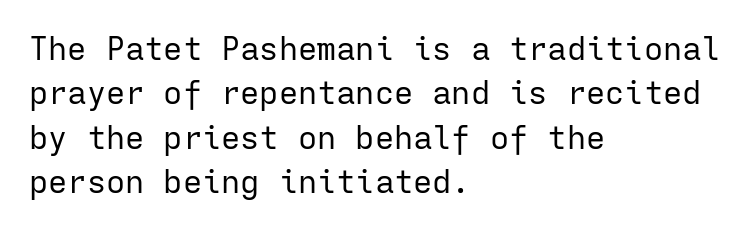
Notice how the passage keeps a crisp vertical edge on the left only. Stems and bowls with no extra thickness — not bold. Is this a fixed-width face? Yes — each glyph sits in an identical cell. A sans-serif font was chosen for this passage. Decoration check: the copy has no underline. The letters stand straight up with perfectly vertical stems.
